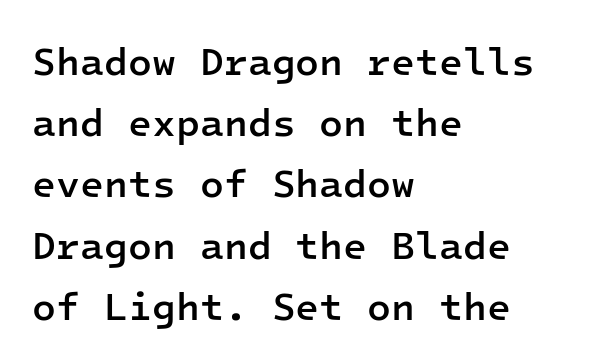
Q: Is the text bold? A: Semi-bold.
Q: Is the text italic (slanted)? A: No, it is upright.
Q: Is the typeface a serif or a sans-serif typeface? A: Sans-serif.
Q: Is the text underlined? A: No.
Q: How is the paragraph aligned? A: Left-aligned.
Q: Is the spacing between letters normal or unusually wide? A: Normal.
Q: Is the spacing between lines tight, normal or loose? A: Normal.
Q: Width (condensed, normal, or wide)? A: Normal.
Q: Stroke contrast? A: Low.
Q: x-height? A: Medium.
Q: Monospaced? A: Yes.
